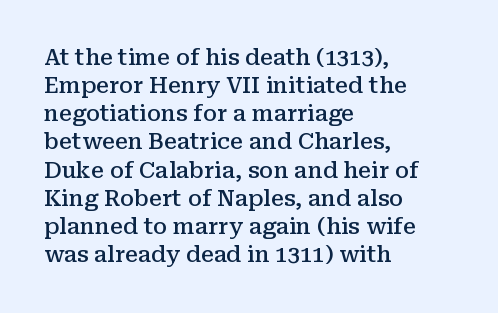
The image shows 22 px text type, upright; set left-aligned, normal line spacing (1.28x), normal letter spacing, not underlined.
